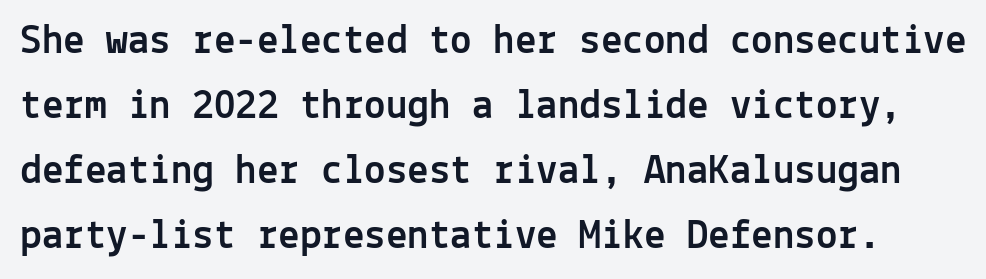
The image shows 43 px sans-serif type, upright, monospaced; set normal line spacing (1.51x), normal letter spacing, not underlined; a medium x-height.
